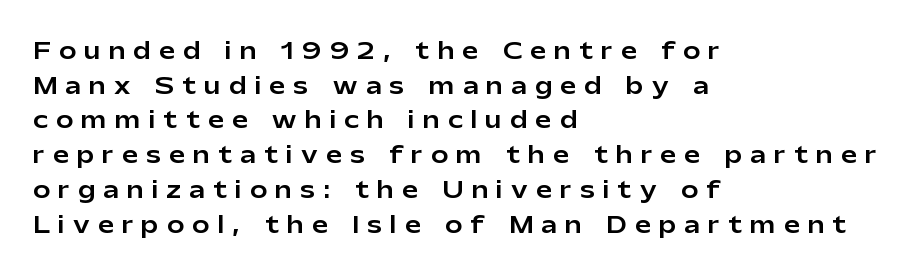
Each new line begins a customary step beneath the previous one. In CSS terms this would be text-align: left. Bare-footed words on every line. The lettering holds an erect, upright posture throughout. These lines have a slow, spaced-out rhythm from letter to letter.
